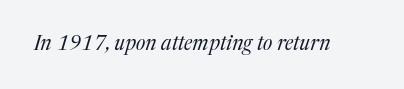
The image shows 20 px text type, italic (leaning right); set normal letter spacing, not underlined.
